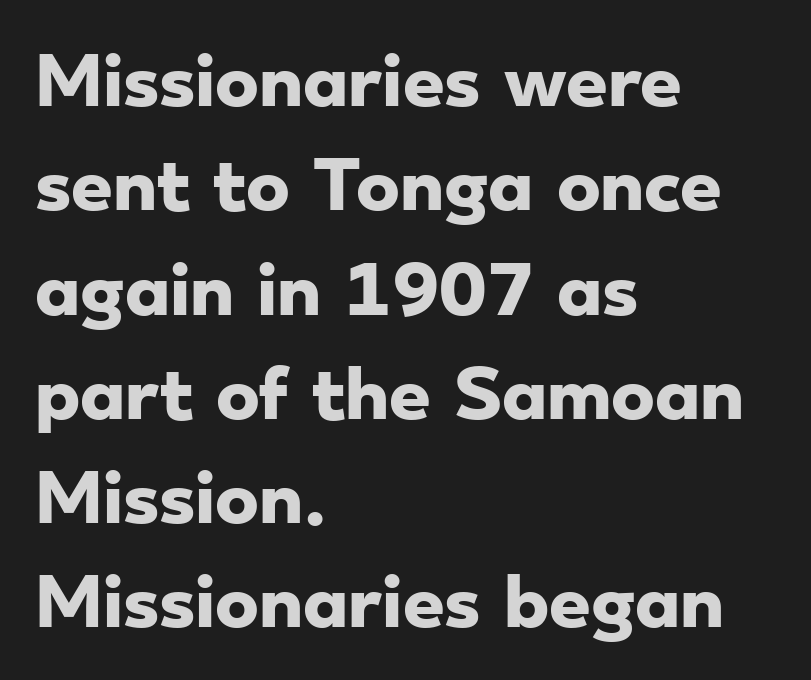
The passage shown is typeset with a sans-serif family. I'd describe the lettering as bold — thick and assertive. Looks like regular typesetting: each glyph gets only the width it needs. The foot of each line stays bare and open.
